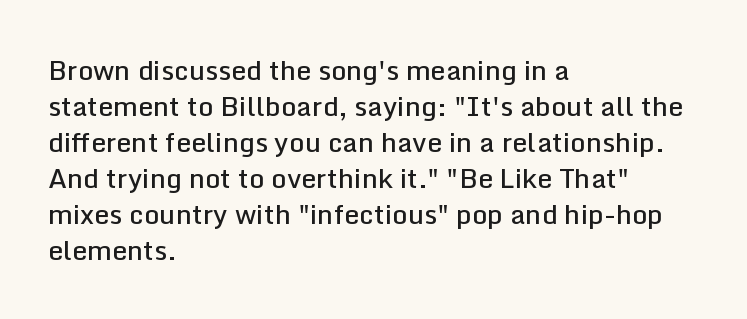
The image shows 27 px text type, upright; set left-aligned, normal line spacing (1.33x), normal letter spacing, not underlined.
